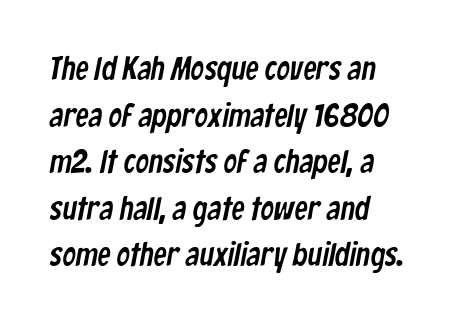
These lines keep a tight, regular rhythm from letter to letter. This is sans-serif lettering, the kind often seen on screens and signage. A clean baseline with only descenders dipping below it. The passage shown is typed in a proportional face where columns would drift. The line-height multiplier appears to be the usual default.
